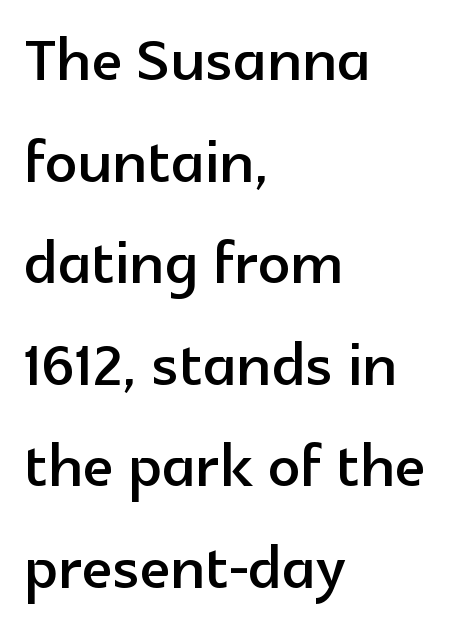
{"serif": "no", "italic": "no", "width": "normal", "x_height": "medium", "monospaced": "no", "underline": "no", "align": "left", "line_spacing": "normal", "line_spacing_ratio": 1.27, "letter_spacing": "normal", "letter_spacing_em": 0.0, "glyph_px": 80}
